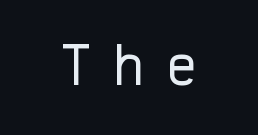
The passage is arranged like a title page — every line centered. Examine the stroke ends and you'll find no serifs. Italic? Not at all — the glyphs are vertical. The glyphs are unaccompanied by any horizontal stroke below them. Is this a heavy cut? Hardly; it is regular or lighter. Is this a fixed-width face? Yes — each glyph sits in an identical cell.
